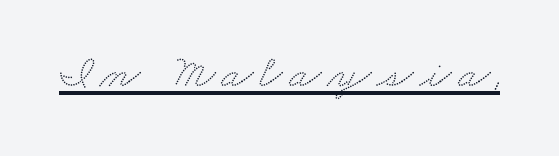
{"serif": "yes", "width": "wide", "stroke_contrast": "medium", "x_height": "small", "monospaced": "no", "underline": "yes", "glyph_px": 47}
